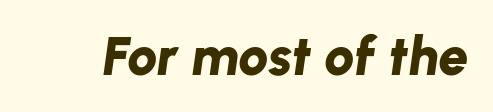
Style check: oblique. This sample has the flowing, uneven cadence of proportional lettering. Compared with typical body copy, the letter spacing here is the same. Strong, thick strokes mark this as bold type. A bare baseline throughout the passage.
